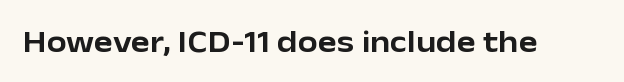
Q: Is the text italic (slanted)? A: No, it is upright.
Q: Is the typeface a serif or a sans-serif typeface? A: Sans-serif.
Q: Is the text underlined? A: No.
Q: Is the spacing between letters normal or unusually wide? A: Normal.
Q: Width (condensed, normal, or wide)? A: Normal.
Q: Stroke contrast? A: Low.
Q: x-height? A: Medium.
Q: Monospaced? A: No.
